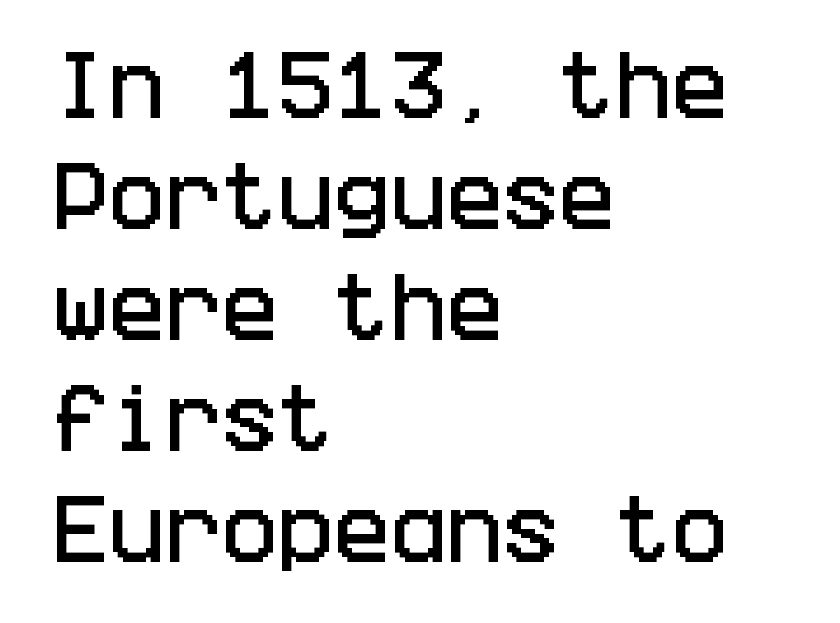
Q: Is the text italic (slanted)? A: No, it is upright.
Q: Is the typeface a serif or a sans-serif typeface? A: Sans-serif.
Q: Is the text underlined? A: No.
Q: How is the paragraph aligned? A: Left-aligned.
Q: Is the spacing between letters normal or unusually wide? A: Normal.
Q: Is the spacing between lines tight, normal or loose? A: Normal.
Q: Width (condensed, normal, or wide)? A: Condensed.
Q: Stroke contrast? A: Low.
Q: x-height? A: Large.
